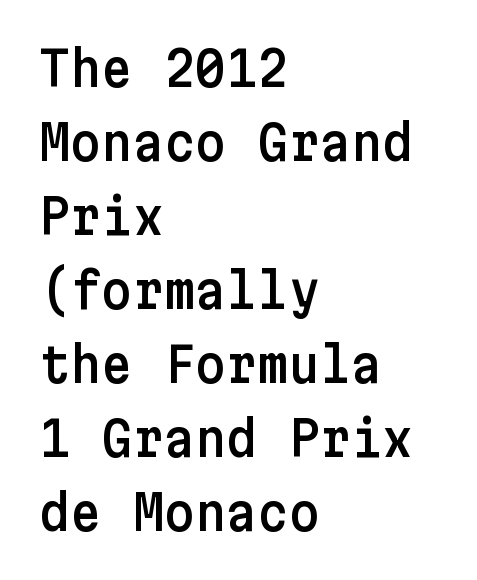
The image shows 48 px sans-serif type, upright; set left-aligned, normal line spacing (1.54x), normal letter spacing, not underlined; low stroke contrast and a medium x-height.
